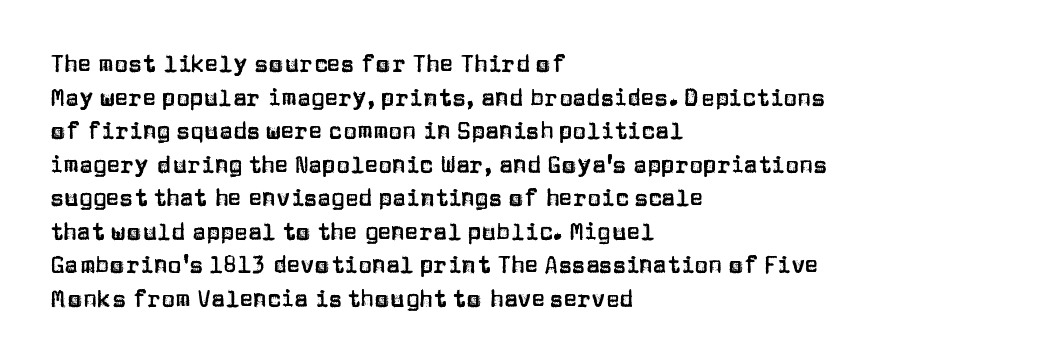
Notice how the passage keeps a crisp vertical edge on the left only. Ascenders rise straight up at ninety degrees. The passage shown is not underscored anywhere. Tracking value appears to be zero — textbook default spacing.
